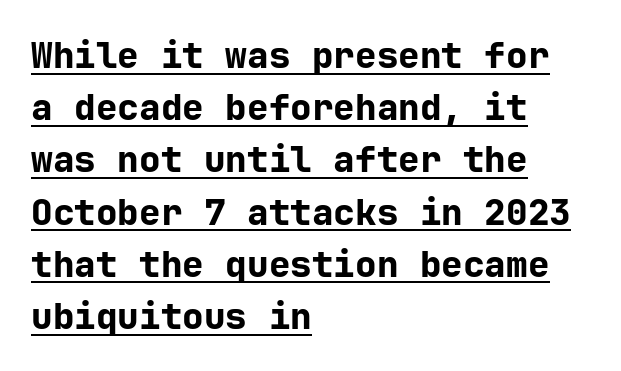
You can see a thin bar hugging the bottom of the glyphs. If you drew a ruler down the left edge, every line would touch it. This sample uses a sans-serif face. Evenly set lines give the paragraph a standard silhouette. Notice how thick the strokes are: this is what a full bold looks like. Characters remain perfectly vertical along every line.
